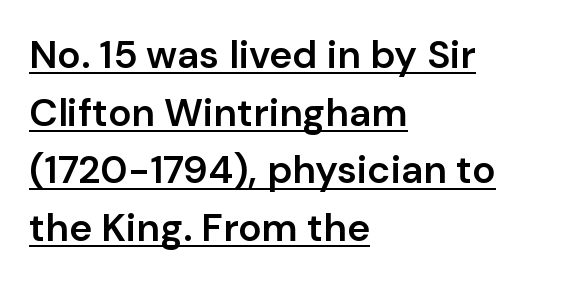
Each letter keeps its own natural width here, so spacing adapts to shape. Compared with an ordinary text face, these strokes are moderately heavier — a semibold. The paragraph has a hard left edge and a soft right edge. Rows of type keep a routine distance in the vertical direction.
